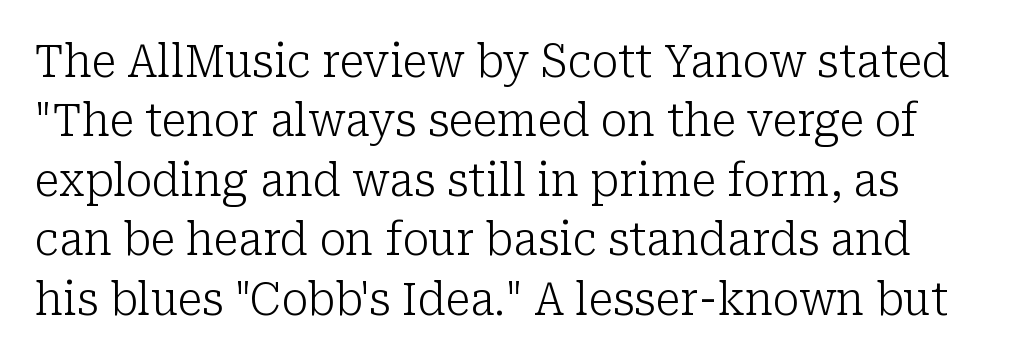
The image shows 45 px light serif type, upright; set normal line spacing (1.32x), normal letter spacing, not underlined; low stroke contrast and a medium x-height.
